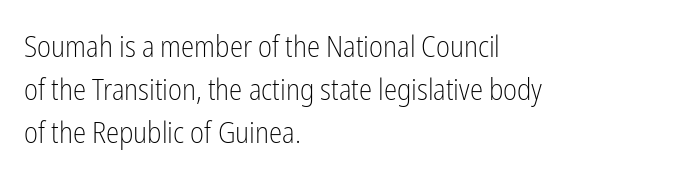
Q: Is the text bold? A: No.
Q: Is the text italic (slanted)? A: No, it is upright.
Q: Is the typeface a serif or a sans-serif typeface? A: Sans-serif.
Q: Is the text underlined? A: No.
Q: How is the paragraph aligned? A: Left-aligned.
Q: Is the spacing between letters normal or unusually wide? A: Normal.
Q: Is the spacing between lines tight, normal or loose? A: Normal.
Q: Width (condensed, normal, or wide)? A: Condensed.
Q: Stroke contrast? A: Low.
Q: x-height? A: Medium.
Q: Monospaced? A: No.
